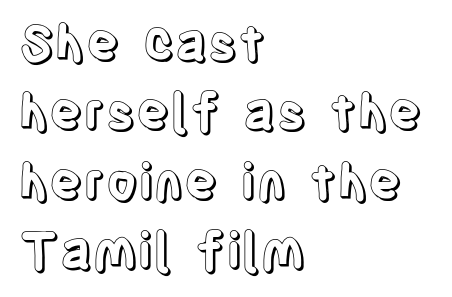
Q: Is the text italic (slanted)? A: No, it is upright.
Q: Is the text underlined? A: No.
Q: How is the paragraph aligned? A: Left-aligned.
Q: Is the spacing between letters normal or unusually wide? A: Normal.
Q: Is the spacing between lines tight, normal or loose? A: Normal.
Q: Width (condensed, normal, or wide)? A: Condensed.
Q: x-height? A: Large.
Q: Monospaced? A: No.
